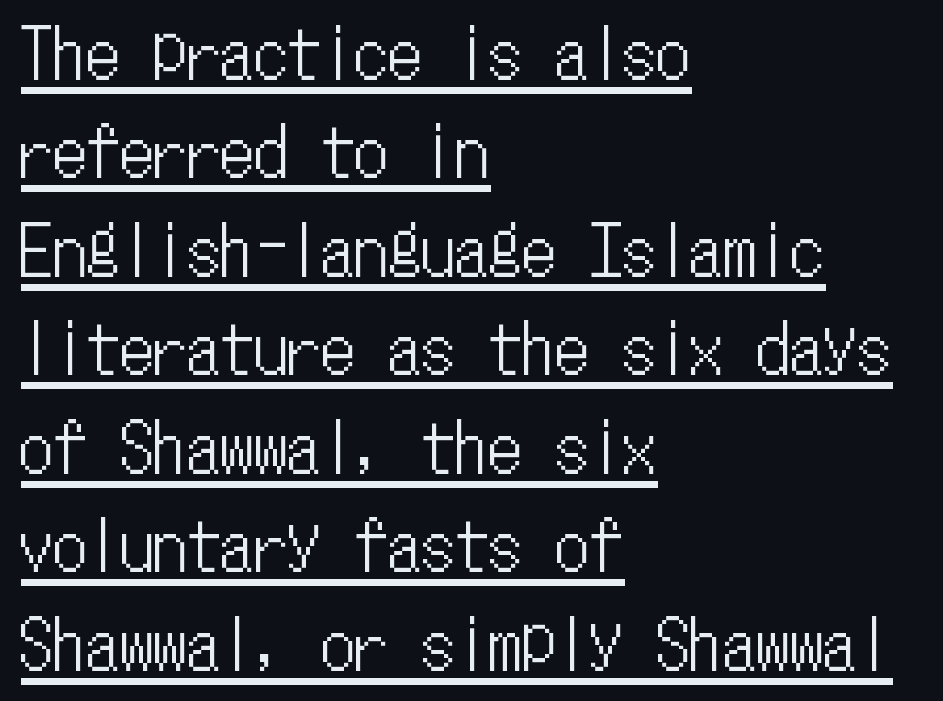
Q: Is the text italic (slanted)? A: No, it is upright.
Q: Is the text underlined? A: Yes.
Q: How is the paragraph aligned? A: Left-aligned.
Q: Is the spacing between letters normal or unusually wide? A: Normal.
Q: Is the spacing between lines tight, normal or loose? A: Normal.
Q: Width (condensed, normal, or wide)? A: Condensed.
Q: Stroke contrast? A: Low.
Q: x-height? A: Medium.
Q: Monospaced? A: Yes.
